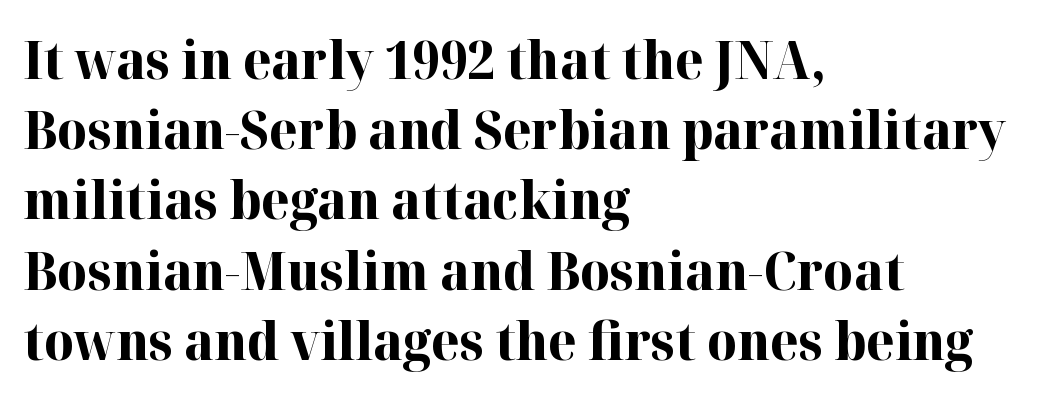
The image shows 52 px bold serif type, upright; set left-aligned, normal line spacing (1.35x), normal letter spacing, not underlined; high stroke contrast and a medium x-height.
